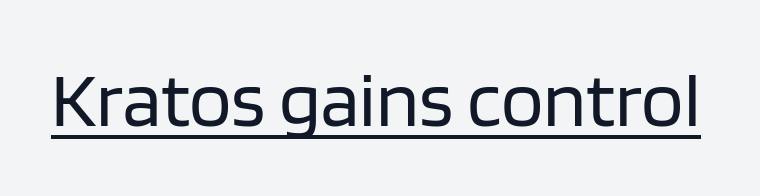
Q: Is the text bold? A: No.
Q: Is the text italic (slanted)? A: No, it is upright.
Q: Is the typeface a serif or a sans-serif typeface? A: Sans-serif.
Q: Is the text underlined? A: Yes.
Q: Is the spacing between letters normal or unusually wide? A: Normal.
Q: Width (condensed, normal, or wide)? A: Normal.
Q: Stroke contrast? A: Low.
Q: x-height? A: Large.
Q: Monospaced? A: No.
